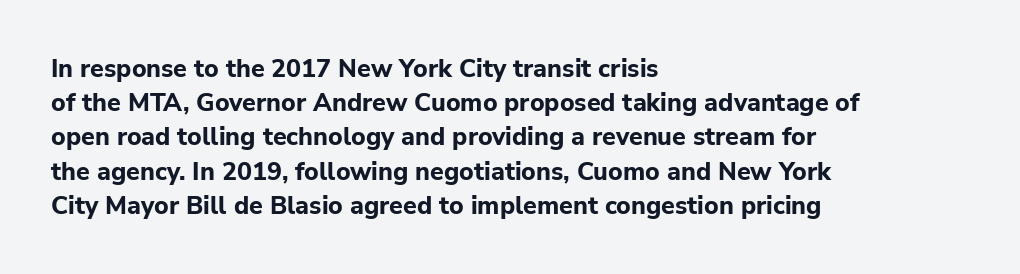
Q: Is the text bold? A: Yes.
Q: Is the text italic (slanted)? A: No, it is upright.
Q: Is the text underlined? A: No.
Q: How is the paragraph aligned? A: Left-aligned.
Q: Is the spacing between letters normal or unusually wide? A: Normal.
Q: Is the spacing between lines tight, normal or loose? A: Normal.
